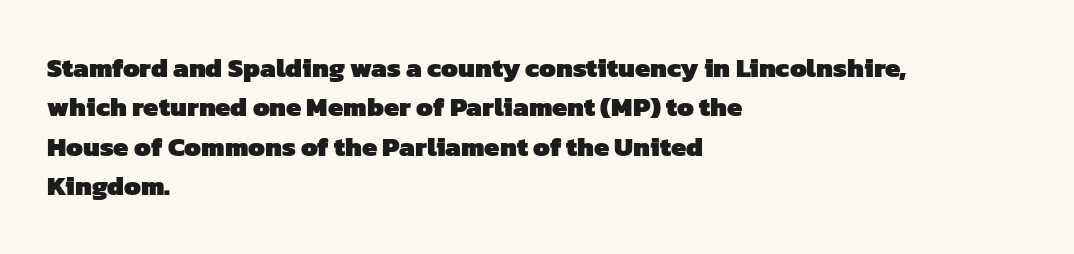
The image shows 27 px bold type; set left-aligned, normal line spacing (1.46x), normal letter spacing, not underlined.
